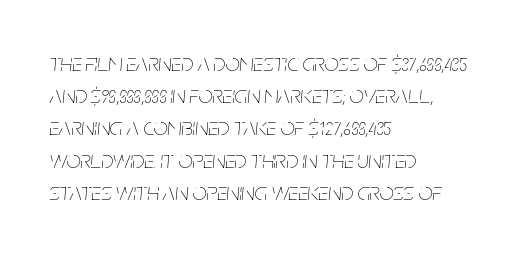
Q: Is the text bold? A: No.
Q: Is the text italic (slanted)? A: Yes, it leans right by about 5 degrees.
Q: Is the text underlined? A: No.
Q: How is the paragraph aligned? A: Left-aligned.
Q: Is the spacing between letters normal or unusually wide? A: Normal.
Q: Is the spacing between lines tight, normal or loose? A: Normal.
